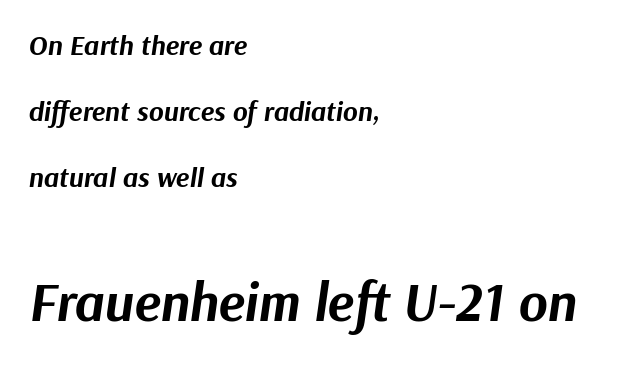
The axis of the letterforms is tilted away from vertical. A typesetter would call this proportional, since set widths differ per character. The rendering uses a large line-height, opening up the rows. A typesetter would call this zero additional tracking. This rendering features lettering with no underline. Is the block centered? No — it sits flush against the left margin.
